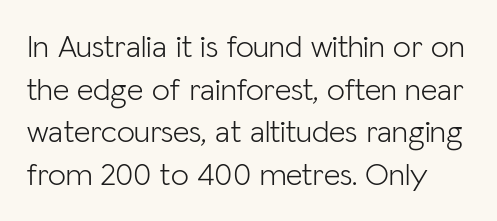
{"serif": "no", "italic": "no", "bold": "no", "weight": "light", "width": "normal", "stroke_contrast": "low", "x_height": "medium", "monospaced": "no", "underline": "no", "line_spacing": "normal", "line_spacing_ratio": 1.33, "letter_spacing": "normal", "letter_spacing_em": 0.0, "glyph_px": 32}
